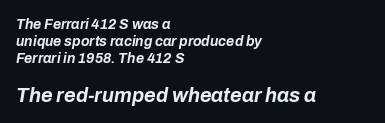
The image shows 20 px bold type, italic (leaning right); set left-aligned, line spacing 1.23x, normal letter spacing, not underlined; the second (bottom) block is 1.43x larger.
